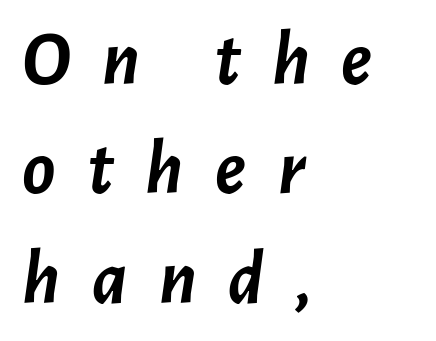
{"italic": "yes", "lean": "right", "slant_degrees": 7, "bold": "yes", "weight": "semibold", "width": "normal", "stroke_contrast": "low", "x_height": "medium", "monospaced": "no", "underline": "no", "align": "left", "line_spacing": "normal", "line_spacing_ratio": 1.42, "letter_spacing": "wide", "letter_spacing_em": 0.41, "glyph_px": 77}
